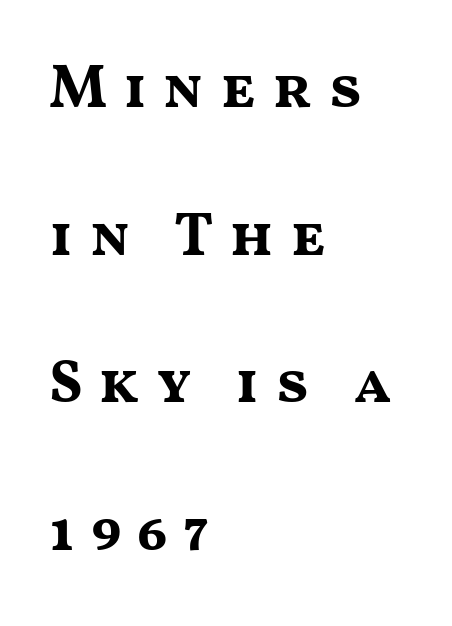
{"serif": "no", "italic": "no", "bold": "yes", "weight": "bold", "width": "wide", "stroke_contrast": "medium", "x_height": "medium", "monospaced": "no", "underline": "no", "align": "left", "line_spacing": "loose", "line_spacing_ratio": 2.46, "letter_spacing": "wide", "letter_spacing_em": 0.26, "glyph_px": 60}
